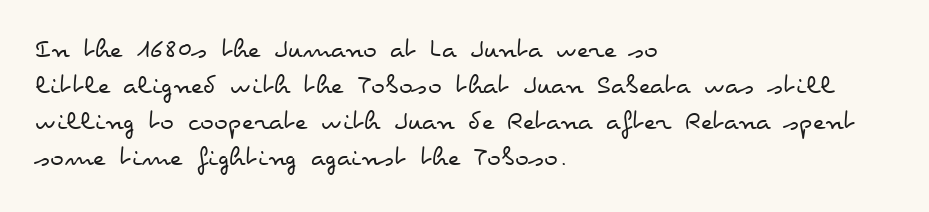
The lines are quadded left. Spacing verdict: proportional, widths tailored to each character. Has an underline been added? It has not. When letters stand straight like this, we call the style roman or upright.
